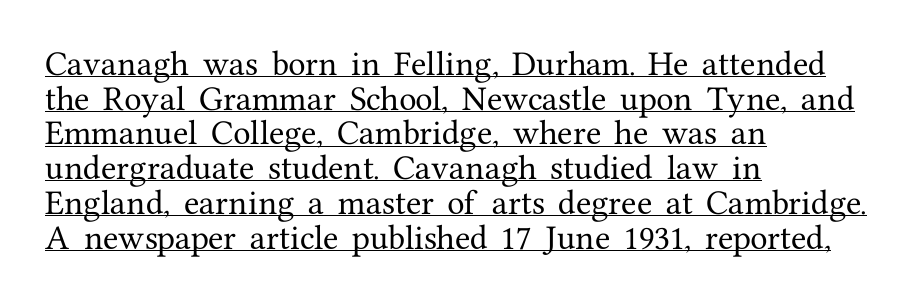
Q: Is the text italic (slanted)? A: No, it is upright.
Q: Is the typeface a serif or a sans-serif typeface? A: Serif.
Q: Is the text underlined? A: Yes.
Q: How is the paragraph aligned? A: Left-aligned.
Q: Is the spacing between letters normal or unusually wide? A: Normal.
Q: Width (condensed, normal, or wide)? A: Normal.
Q: Stroke contrast? A: Medium.
Q: x-height? A: Medium.
Q: Monospaced? A: No.
